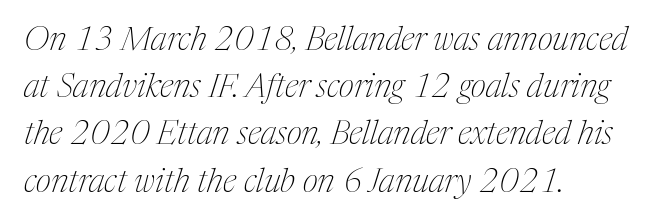
{"serif": "yes", "italic": "yes", "lean": "right", "slant_degrees": 17, "bold": "no", "weight": "thin", "width": "condensed", "stroke_contrast": "medium", "x_height": "medium", "monospaced": "no", "underline": "no", "align": "left", "line_spacing": "normal", "line_spacing_ratio": 1.43, "letter_spacing": "normal", "letter_spacing_em": 0.0, "glyph_px": 33}
